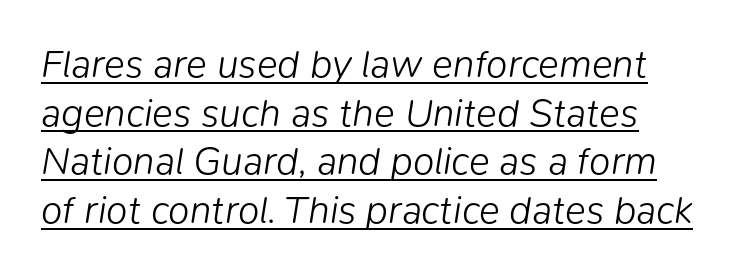
Stroke mass is kept to a normal reading level or below. The line texture is even and compact thanks to regular tracking. The rendering applies a slant to the glyphs. The leading is moderate, giving the passage an even texture. This is underlined copy, the kind a proofreader might mark for attention. These lines are rendered in a variable-pitch font.
